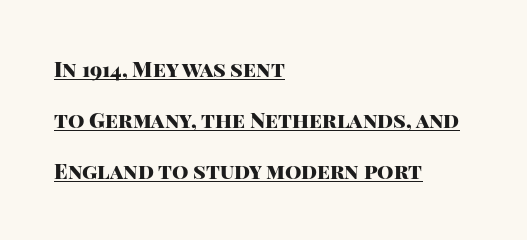
{"italic": "no", "bold": "yes", "underline": "yes", "align": "left", "line_spacing": "loose", "line_spacing_ratio": 2.44, "letter_spacing": "normal", "letter_spacing_em": 0.0, "glyph_px": 21}
